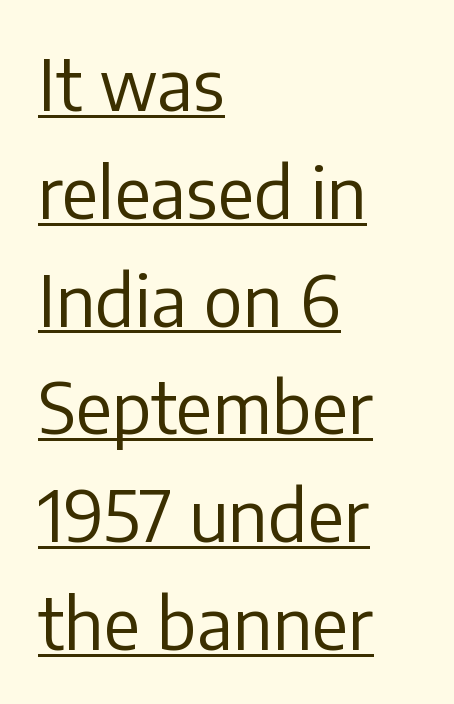
Honestly, the underline is the first thing you notice here. The typeface has the unassuming heft of standard copy or less. Vertically, the passage feels balanced, rows spaced as you'd expect. Look at the bottom of the vertical strokes: they stop flat, with no serifs.
